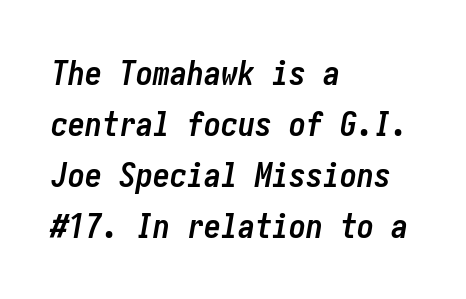
{"italic": "yes", "lean": "right", "slant_degrees": 10, "bold": "yes", "weight": "semibold", "width": "condensed", "stroke_contrast": "low", "x_height": "medium", "underline": "no", "align": "left", "line_spacing": "normal", "line_spacing_ratio": 1.5, "letter_spacing": "normal", "letter_spacing_em": 0.0, "glyph_px": 34}
